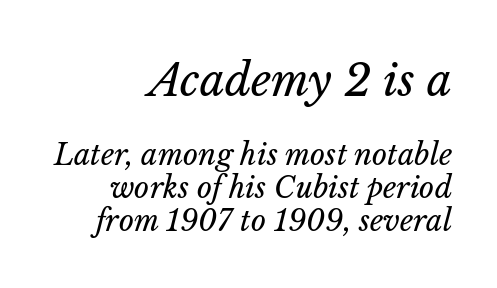
Q: Is the text bold? A: No.
Q: Is the text italic (slanted)? A: Yes, it leans right by about 14 degrees.
Q: Is the text underlined? A: No.
Q: How is the paragraph aligned? A: Right-aligned.
Q: Is the spacing between letters normal or unusually wide? A: Normal.
Q: Is the spacing between lines tight, normal or loose? A: Tight.
Q: Which block of text is set in a larger size, the first (top) or the second (bottom)? A: The first (top) one.
Q: Width (condensed, normal, or wide)? A: Normal.
Q: Stroke contrast? A: Low.
Q: x-height? A: Medium.
Q: Monospaced? A: No.
